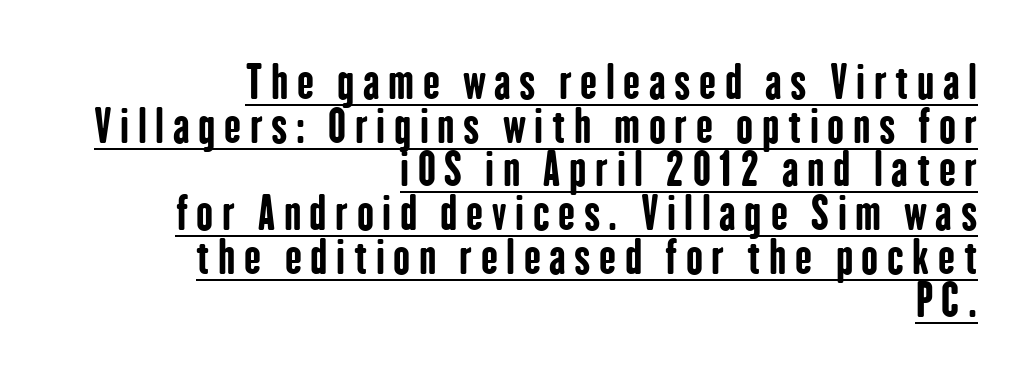
{"serif": "no", "italic": "no", "bold": "yes", "weight": "bold", "width": "condensed", "stroke_contrast": "low", "x_height": "medium", "monospaced": "no", "underline": "yes", "align": "right", "line_spacing": "tight", "line_spacing_ratio": 0.97, "glyph_px": 45}
